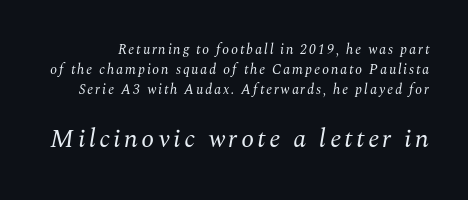
The composition opens small and finishes big. Evenly set lines give the paragraph a standard silhouette. Slant detected: the letters are inclined. These glyphs show unthickened strokes, regular width or finer. Letters rest on an invisible, unmarked baseline.
